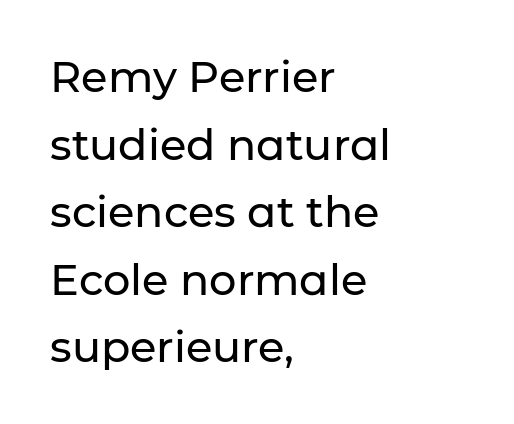
The image shows 43 px sans-serif type, upright; set left-aligned, normal line spacing (1.57x), normal letter spacing, not underlined; low stroke contrast and a medium x-height.
